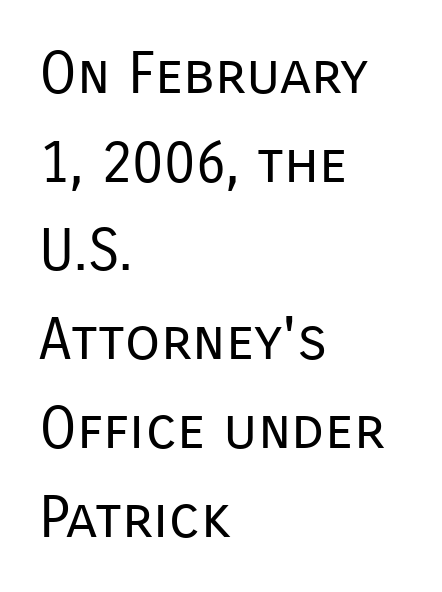
{"serif": "no", "italic": "no", "bold": "no", "weight": "regular", "width": "normal", "stroke_contrast": "low", "x_height": "medium", "monospaced": "no", "underline": "no", "align": "left", "line_spacing": "normal", "line_spacing_ratio": 1.53, "letter_spacing": "normal", "letter_spacing_em": 0.0, "glyph_px": 58}
